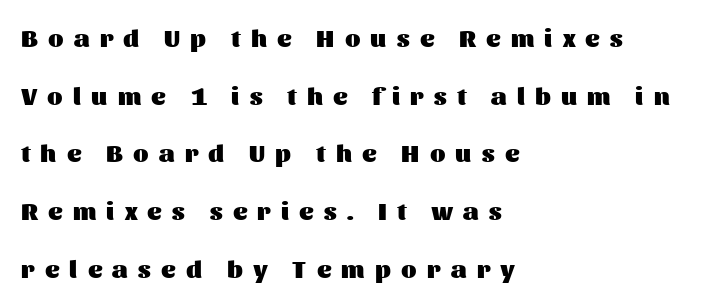
The image shows 25 px bold type, upright; set left-aligned, loose line spacing (2.31x), unusually wide letter spacing (+0.41 em), not underlined.
